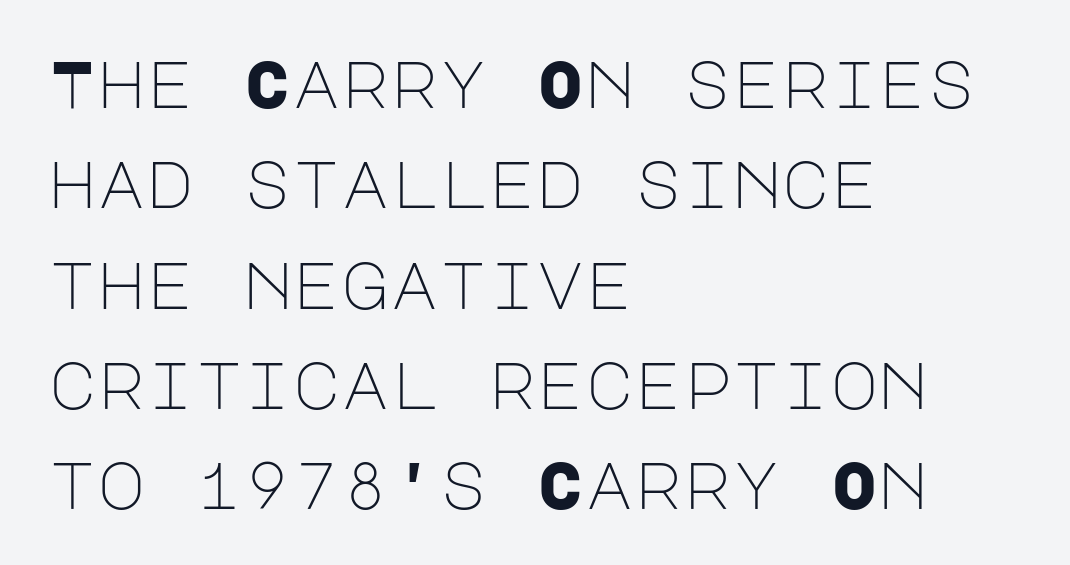
Students, note that the glyphs here touch the page at normal intervals. Has an underline been added? It has not. The passage is arranged the way most books set body copy — flush left. Whoever set this chose a conventional vertical rhythm. The font sits on the lighter half of the weight spectrum, regular included. Grotesque or geometric, the face here clearly has no serifs.
